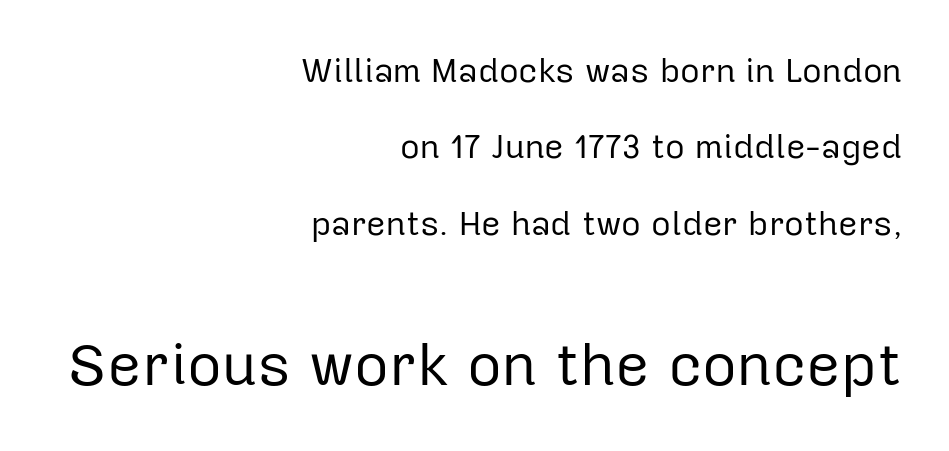
Bigger letters appear in the bottom chunk; the top chunk is reduced. Only glyphs here, with clear space below each row. Compared with typical body copy, the letter spacing here is the same. The rag falls on the left side of this text block.
